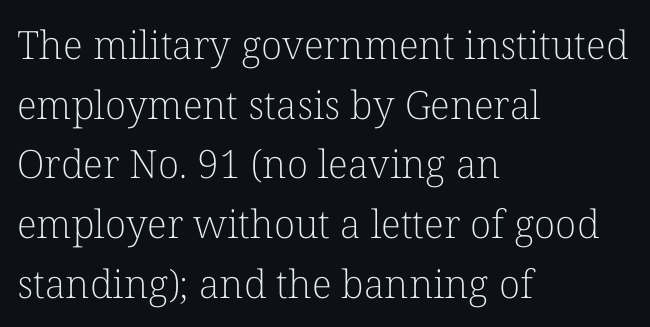
The image shows 39 px light serif type, upright; set left-aligned, normal line spacing (1.53x), normal letter spacing, not underlined; low stroke contrast and a medium x-height.
